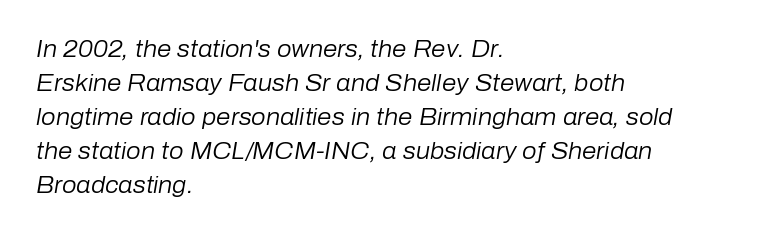
The image shows 23 px text type, italic (leaning right); set left-aligned, normal line spacing (1.48x), normal letter spacing, not underlined.
